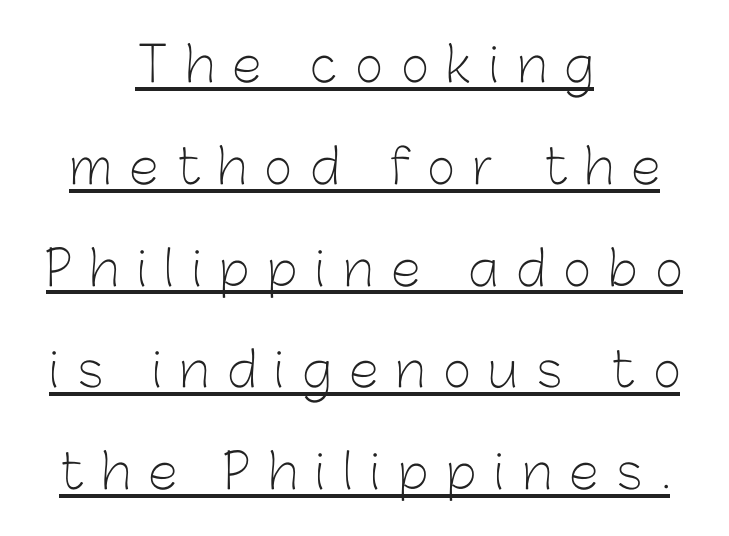
{"serif": "no", "italic": "no", "bold": "no", "weight": "light", "width": "normal", "stroke_contrast": "low", "x_height": "medium", "monospaced": "no", "underline": "yes", "align": "center", "line_spacing": "loose", "line_spacing_ratio": 2.12, "letter_spacing": "wide", "letter_spacing_em": 0.38, "glyph_px": 48}
